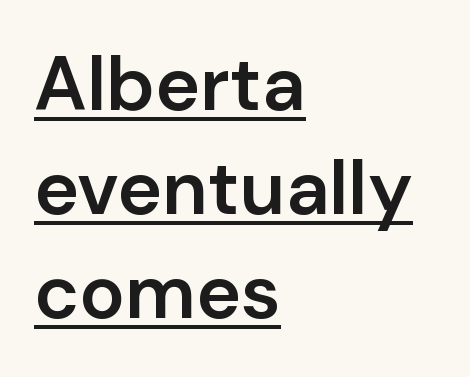
The image shows 76 px semibold sans-serif type, upright; set left-aligned, normal line spacing (1.37x), normal letter spacing, underlined; low stroke contrast and a medium x-height.
